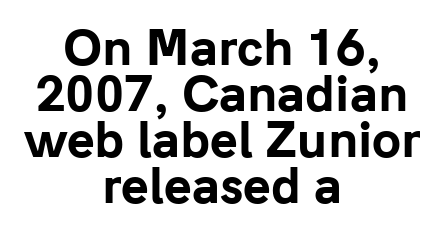
{"serif": "no", "italic": "no", "bold": "yes", "weight": "bold", "width": "normal", "stroke_contrast": "low", "x_height": "medium", "monospaced": "no", "underline": "no", "align": "center", "line_spacing": "tight", "line_spacing_ratio": 0.98, "letter_spacing": "normal", "letter_spacing_em": 0.0, "glyph_px": 47}
